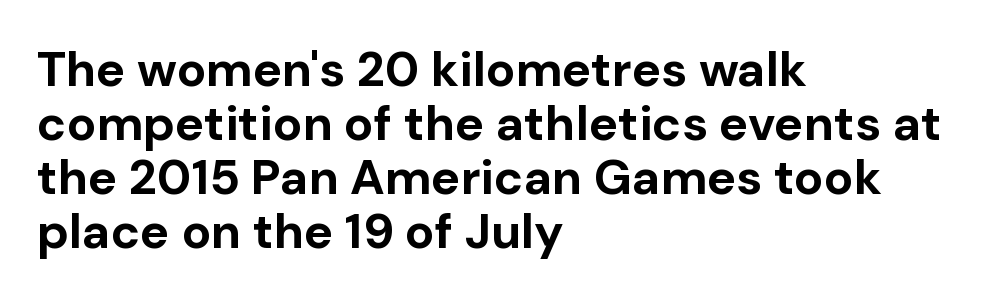
Q: Is the text bold? A: Yes.
Q: Is the text italic (slanted)? A: No, it is upright.
Q: Is the typeface a serif or a sans-serif typeface? A: Sans-serif.
Q: Is the text underlined? A: No.
Q: How is the paragraph aligned? A: Left-aligned.
Q: Is the spacing between letters normal or unusually wide? A: Normal.
Q: Is the spacing between lines tight, normal or loose? A: Tight.
Q: Width (condensed, normal, or wide)? A: Normal.
Q: Stroke contrast? A: Low.
Q: x-height? A: Medium.
Q: Monospaced? A: No.
